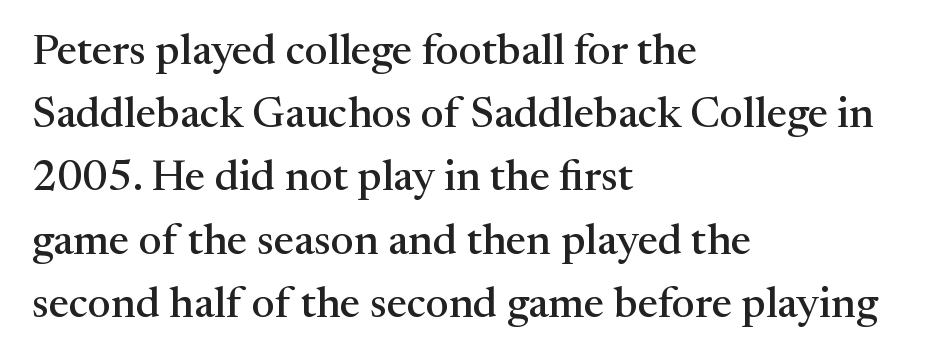
Letters rest on an invisible, unmarked baseline. The face used here is rendered with its standard letterfit. This rendering uses left alignment, leaving the right contour irregular. The rendering uses natural spacing where letterforms have individual widths. Every stem runs plumb, perpendicular to the baseline. Quick note: interline space is typical.
